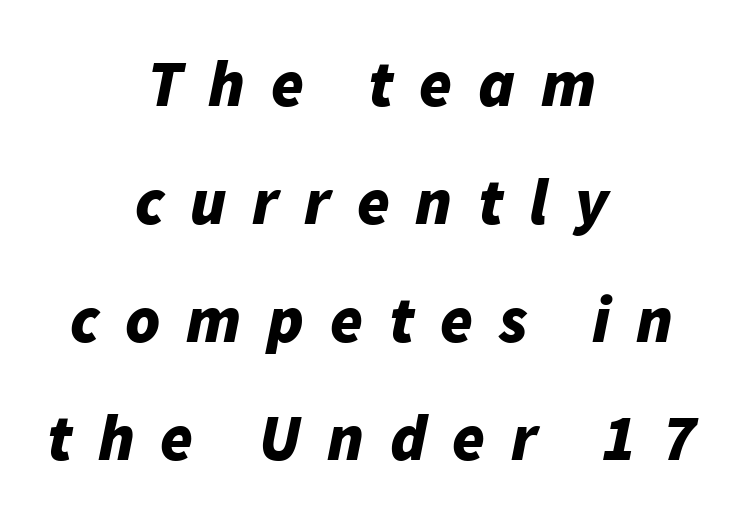
{"italic": "yes", "lean": "right", "slant_degrees": 11, "bold": "yes", "weight": "bold", "width": "normal", "stroke_contrast": "low", "x_height": "medium", "monospaced": "no", "underline": "no", "align": "center", "line_spacing_ratio": 1.79, "letter_spacing": "wide", "letter_spacing_em": 0.39, "glyph_px": 66}
